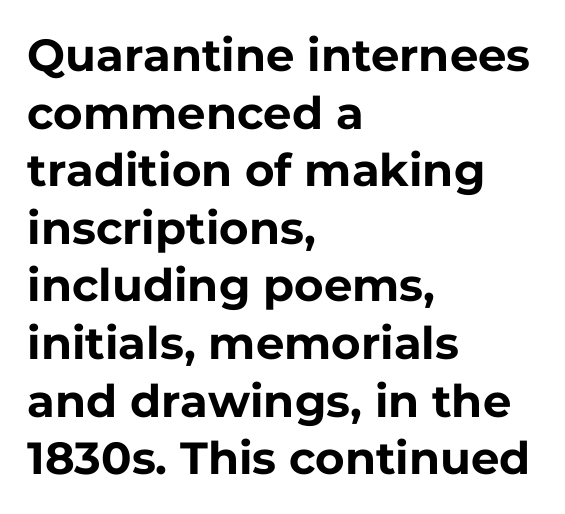
The image shows 45 px bold sans-serif type, upright; set left-aligned, normal line spacing (1.28x), normal letter spacing, not underlined; low stroke contrast and a medium x-height.
